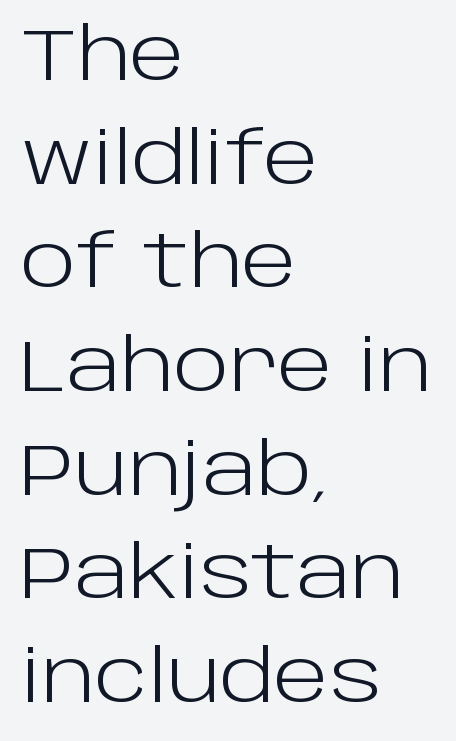
The image shows 73 px light sans-serif type, upright; set left-aligned, normal line spacing (1.42x), normal letter spacing, not underlined; low stroke contrast and a large x-height.
